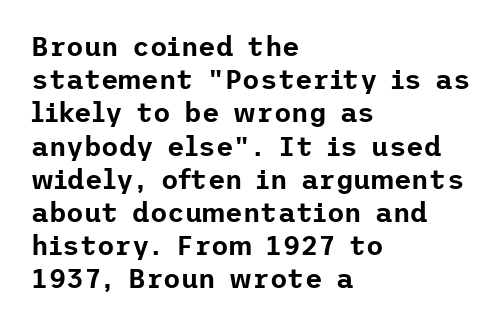
Every row of glyphs begins at an identical x-position on the left. These lines were composed using upright roman letters. Standard letterfit; no display-style spreading of the glyphs. The glyphs are unaccompanied by any horizontal stroke below them.
